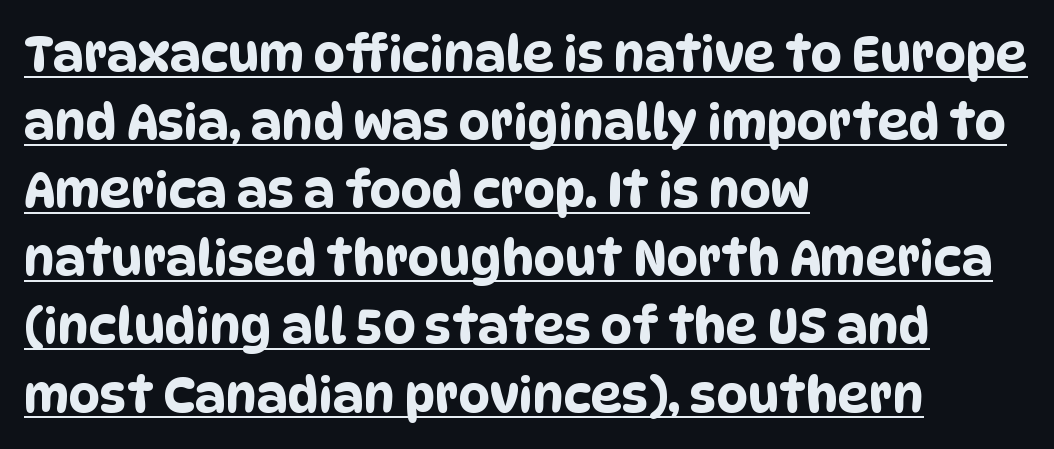
Vertically, the passage feels balanced, rows spaced as you'd expect. Underlining? Definitely there. Think of a printed novel: that variable character pitch is what you see here. A classic flush-left, rag-right setting is used for this passage. Does extra space separate the letters? No, they use regular spacing. This rendering employs a face without finishing strokes, i.e., a sans-serif.
